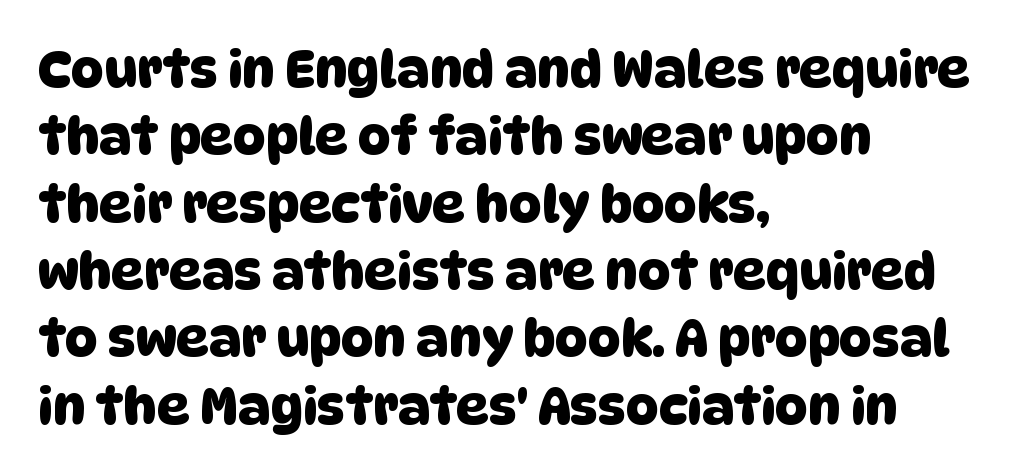
Q: Is the typeface a serif or a sans-serif typeface? A: Sans-serif.
Q: Is the text underlined? A: No.
Q: How is the paragraph aligned? A: Left-aligned.
Q: Is the spacing between letters normal or unusually wide? A: Normal.
Q: Is the spacing between lines tight, normal or loose? A: Normal.
Q: Width (condensed, normal, or wide)? A: Normal.
Q: Stroke contrast? A: Low.
Q: x-height? A: Large.
Q: Monospaced? A: No.
